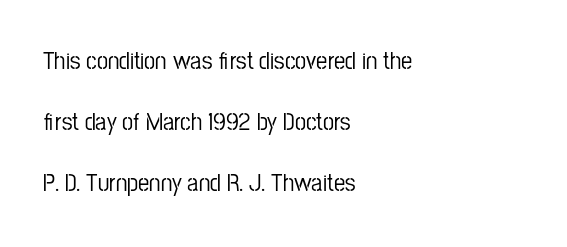
How would I describe the line gaps? Wide and relaxed. The letters stand upright; this is a roman face. Type without underlining. A classic flush-left, rag-right setting is used for this passage. Tracking value appears to be zero — textbook default spacing.
